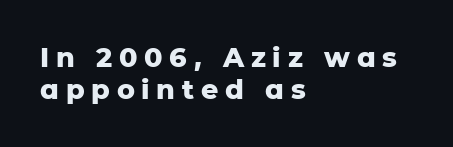
Q: Is the text bold? A: Yes.
Q: Is the text italic (slanted)? A: No, it is upright.
Q: Is the text underlined? A: No.
Q: How is the paragraph aligned? A: Left-aligned.
Q: Is the spacing between letters normal or unusually wide? A: Unusually wide.
